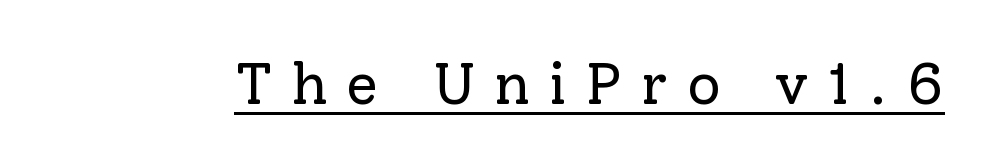
Character widths vary here, with narrow letters taking less room than wide ones. The rendering uses the underline text-decoration. Stems here are at most as thick as an everyday book face. The characters display serif detailing at their extremities.
